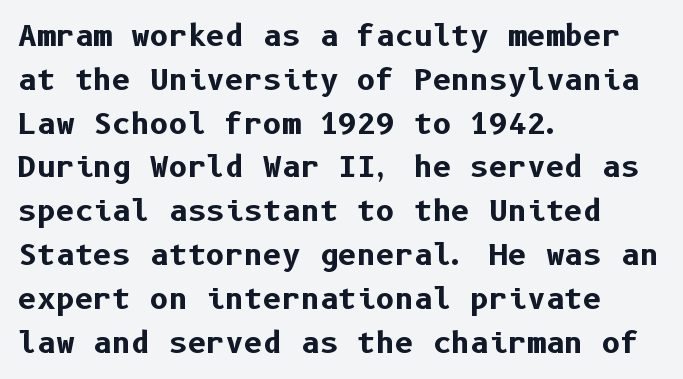
{"serif": "no", "italic": "no", "bold": "yes", "weight": "bold", "width": "normal", "stroke_contrast": "low", "x_height": "medium", "underline": "no", "align": "left", "line_spacing": "normal", "line_spacing_ratio": 1.51, "letter_spacing": "normal", "letter_spacing_em": 0.0, "glyph_px": 29}
